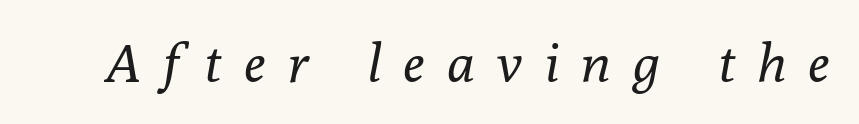
{"serif": "yes", "italic": "yes", "lean": "right", "slant_degrees": 10, "bold": "no", "weight": "regular", "width": "normal", "stroke_contrast": "low", "x_height": "medium", "monospaced": "no", "underline": "no", "letter_spacing": "wide", "letter_spacing_em": 0.43, "glyph_px": 53}
